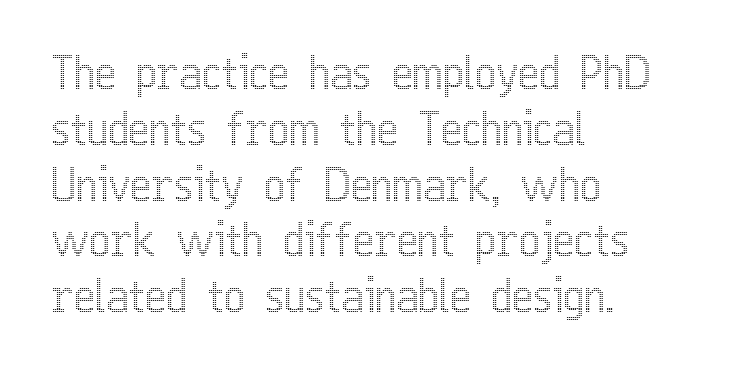
The image shows 45 px condensed type, upright; set left-aligned, line spacing 1.24x, normal letter spacing, not underlined; a medium x-height.
